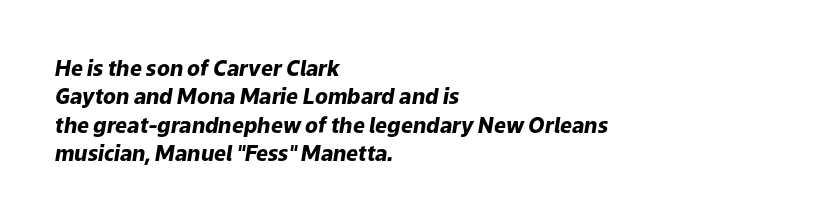
{"italic": "yes", "lean": "right", "slant_degrees": 9, "bold": "yes", "underline": "no", "align": "left", "line_spacing": "normal", "line_spacing_ratio": 1.35, "letter_spacing": "normal", "letter_spacing_em": 0.0, "glyph_px": 21}
